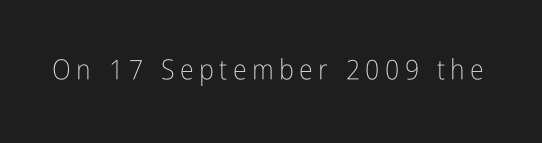
This is the regular roman posture of the typeface. Type without underlining. Caption: face not bold, strokes unweighted. Spacing verdict: proportional, widths tailored to each character. The glyphs in this specimen are sans serif.
